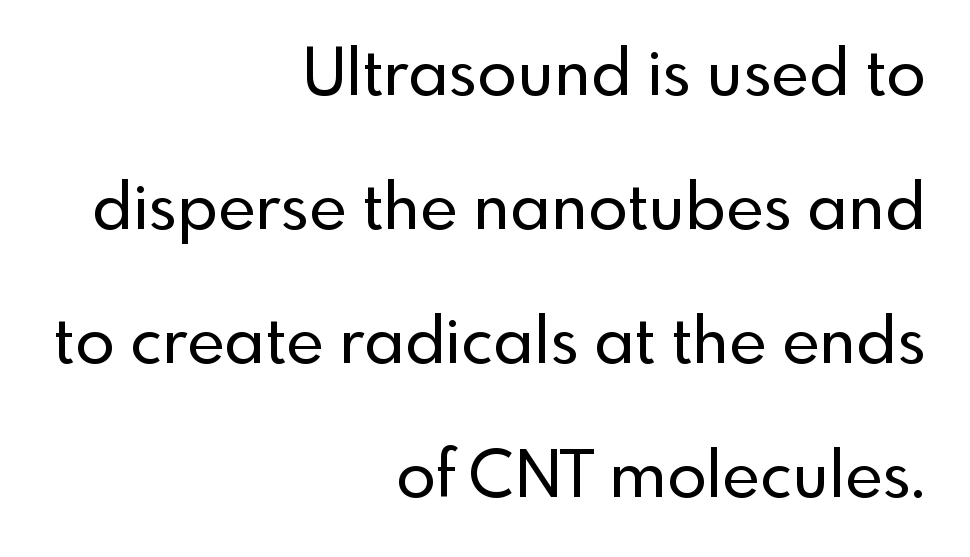
The image shows 65 px sans-serif type, upright; set right-aligned, loose line spacing (2.06x), normal letter spacing, not underlined; a small x-height.
